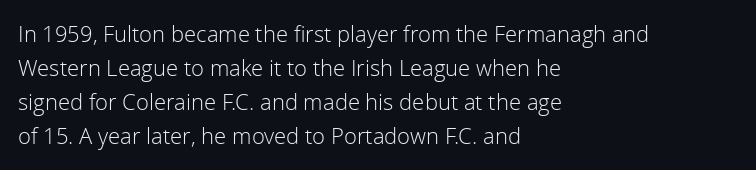
{"italic": "no", "bold": "no", "underline": "no", "align": "left", "line_spacing": "normal", "line_spacing_ratio": 1.55, "letter_spacing": "normal", "letter_spacing_em": 0.0, "glyph_px": 22}
